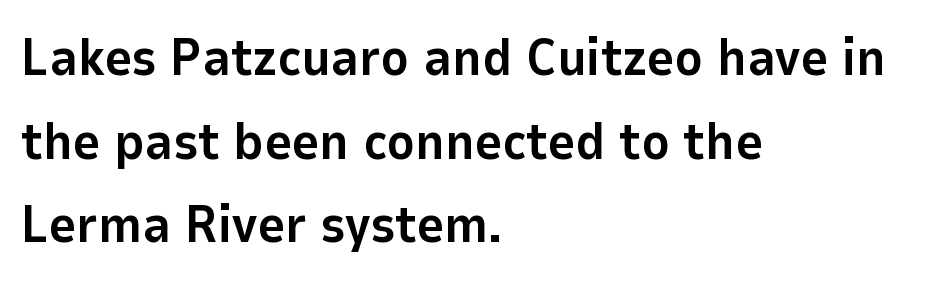
{"serif": "no", "italic": "no", "bold": "yes", "weight": "bold", "width": "normal", "stroke_contrast": "low", "x_height": "medium", "monospaced": "no", "underline": "no", "align": "left", "line_spacing": "normal", "line_spacing_ratio": 1.58, "letter_spacing": "normal", "letter_spacing_em": 0.0, "glyph_px": 53}
